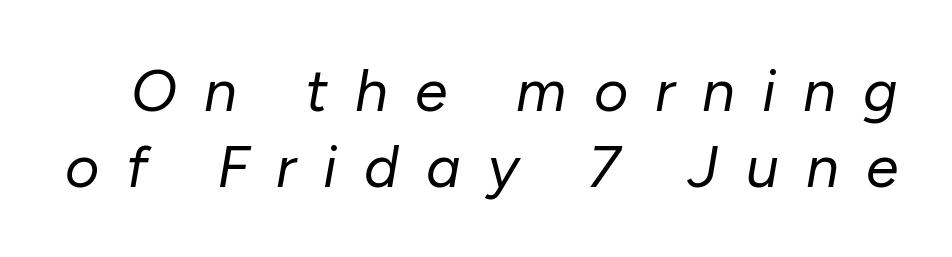
The image shows 59 px regular-weight type, italic (leaning right); set normal line spacing (1.29x), unusually wide letter spacing (+0.46 em), not underlined; low stroke contrast and a medium x-height.
